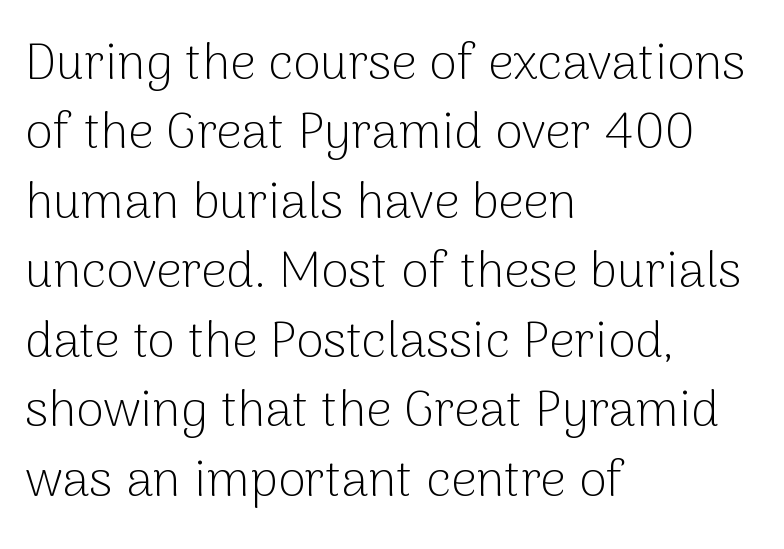
Q: Is the text bold? A: No.
Q: Is the text italic (slanted)? A: No, it is upright.
Q: Is the typeface a serif or a sans-serif typeface? A: Sans-serif.
Q: Is the text underlined? A: No.
Q: How is the paragraph aligned? A: Left-aligned.
Q: Is the spacing between letters normal or unusually wide? A: Normal.
Q: Is the spacing between lines tight, normal or loose? A: Normal.
Q: Width (condensed, normal, or wide)? A: Normal.
Q: Stroke contrast? A: Low.
Q: x-height? A: Medium.
Q: Monospaced? A: No.
